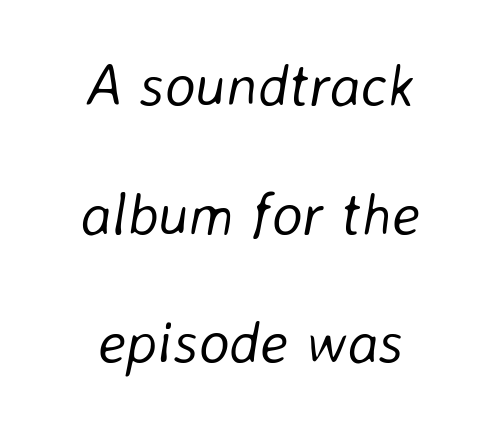
The image shows 59 px light type, italic (leaning right); set centered, loose line spacing (2.18x), normal letter spacing, not underlined; low stroke contrast and a medium x-height.
